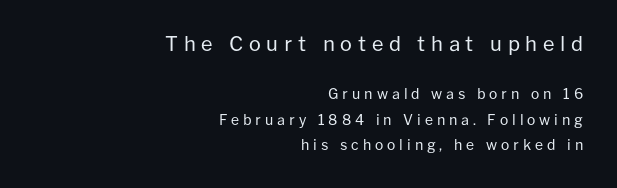
Is the lower block the larger one? No — the upper block carries the bigger type. Decoration check: the copy has no underline. It's the straight-up-and-down kind of type. Compared with a typical body face, this is equally light or lighter still.
